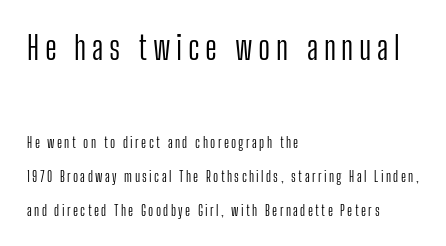
{"serif": "no", "italic": "no", "bold": "no", "weight": "light", "width": "condensed", "stroke_contrast": "low", "x_height": "medium", "monospaced": "no", "underline": "no", "align": "left", "line_spacing": "loose", "line_spacing_ratio": 2.43, "larger_block": "first", "size_ratio": 2.36, "glyph_px": 33}
